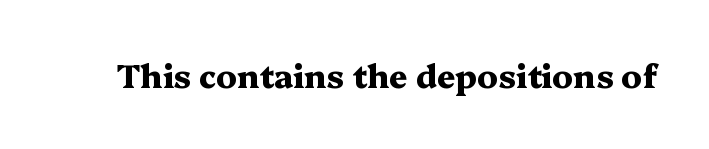
Q: Is the text bold? A: Yes.
Q: Is the text italic (slanted)? A: No, it is upright.
Q: Is the typeface a serif or a sans-serif typeface? A: Serif.
Q: Is the text underlined? A: No.
Q: Is the spacing between letters normal or unusually wide? A: Normal.
Q: Width (condensed, normal, or wide)? A: Wide.
Q: Stroke contrast? A: Medium.
Q: x-height? A: Medium.
Q: Monospaced? A: No.
